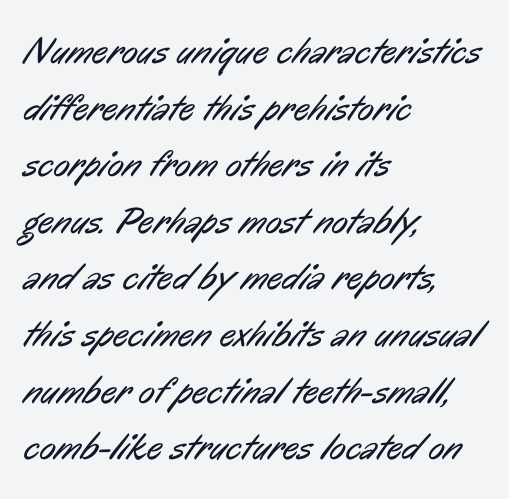
The image shows 38 px regular-weight, condensed sans-serif type; set left-aligned, normal line spacing (1.49x), normal letter spacing, not underlined; low stroke contrast and a medium x-height.
